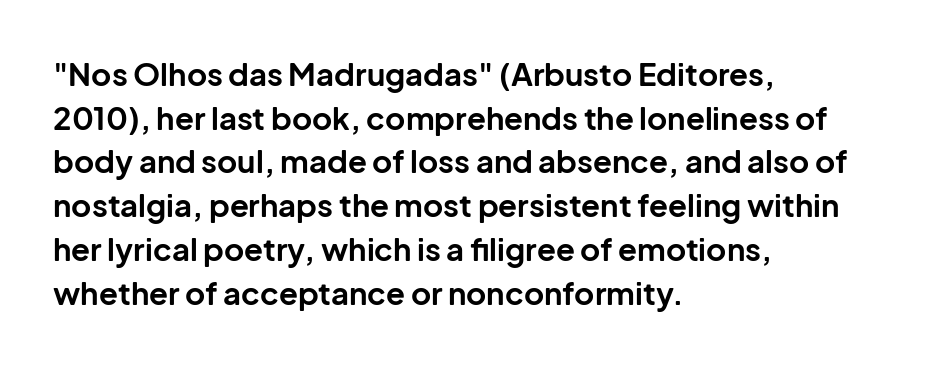
Q: Is the text bold? A: Yes.
Q: Is the text italic (slanted)? A: No, it is upright.
Q: Is the typeface a serif or a sans-serif typeface? A: Sans-serif.
Q: Is the text underlined? A: No.
Q: How is the paragraph aligned? A: Left-aligned.
Q: Is the spacing between letters normal or unusually wide? A: Normal.
Q: Is the spacing between lines tight, normal or loose? A: Normal.
Q: Width (condensed, normal, or wide)? A: Normal.
Q: Stroke contrast? A: Low.
Q: x-height? A: Medium.
Q: Monospaced? A: No.
